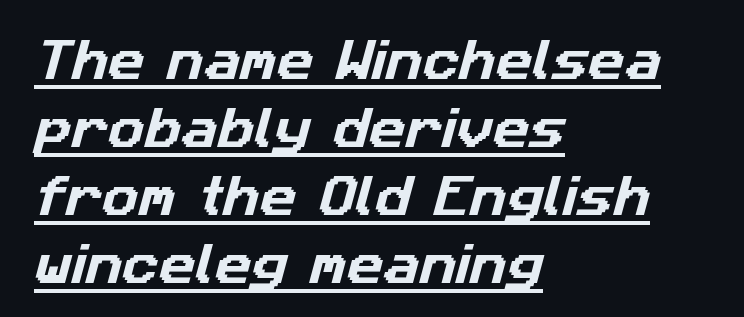
Varying glyph widths throughout — classic text-font behaviour. These characters rest on top of a visible drawn line. Tracking value appears to be zero — textbook default spacing. These lines sit exactly where default settings would place them. The passage shown is typeset with a sans-serif family. Left-aligned paragraph, ragged on the right.
